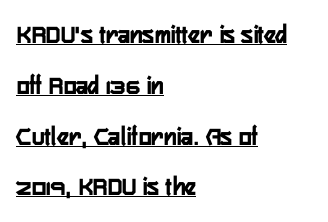
{"italic": "no", "bold": "yes", "underline": "yes", "align": "left", "line_spacing_ratio": 1.88, "letter_spacing": "normal", "letter_spacing_em": 0.0, "glyph_px": 27}
